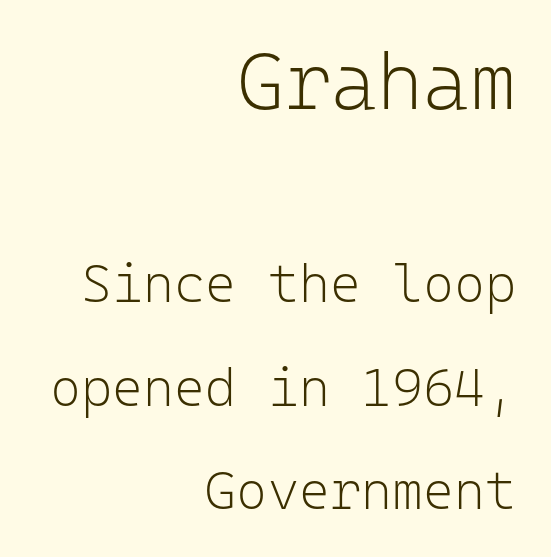
The image shows 79 px light sans-serif type, upright, monospaced; set right-aligned, loose line spacing (1.95x), normal letter spacing, not underlined; the first (top) block is 1.49x larger; low stroke contrast and a medium x-height.
